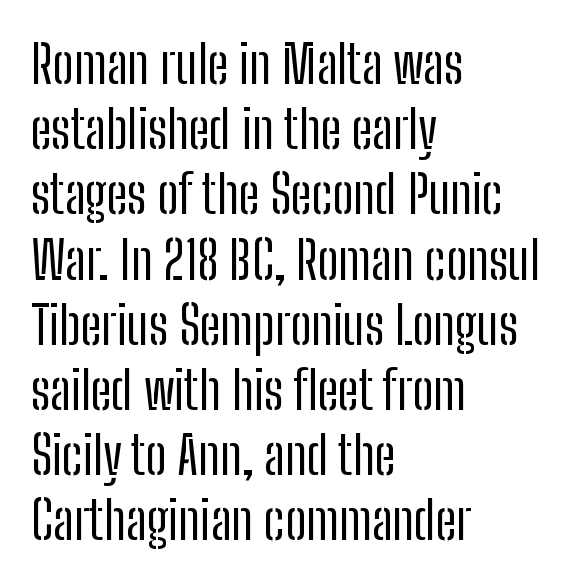
The image shows 53 px regular-weight, condensed sans-serif type, upright; set left-aligned, line spacing 1.23x, normal letter spacing, not underlined; low stroke contrast and a medium x-height.
